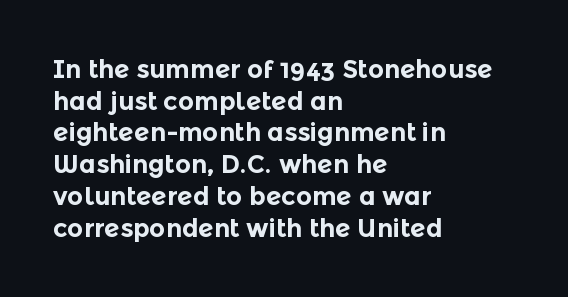
{"italic": "no", "bold": "yes", "underline": "no", "align": "left", "line_spacing": "normal", "line_spacing_ratio": 1.27, "letter_spacing": "normal", "letter_spacing_em": 0.0, "glyph_px": 25}
